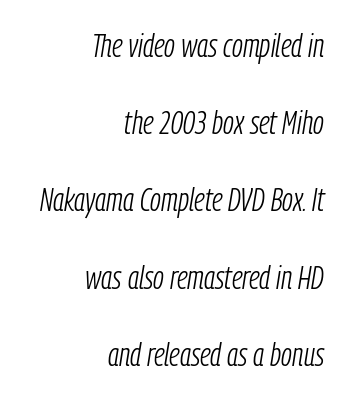
The image shows 33 px light, condensed type, italic (leaning right); set right-aligned, loose line spacing (2.34x), normal letter spacing, not underlined; low stroke contrast and a medium x-height.
